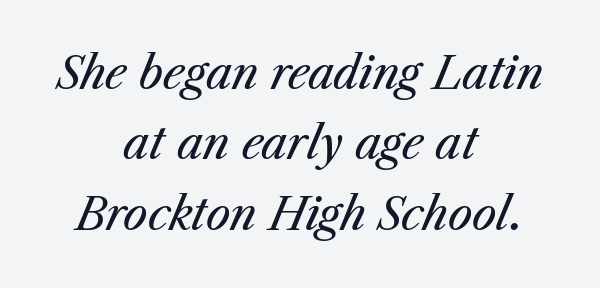
Every row of glyphs is offset so its center matches the block's center. Yep, that's italic — everything's leaning. The horizontal fit of the characters is conventional and even. Compared with a typical body face, this is equally light or lighter still. Underline: absent.
